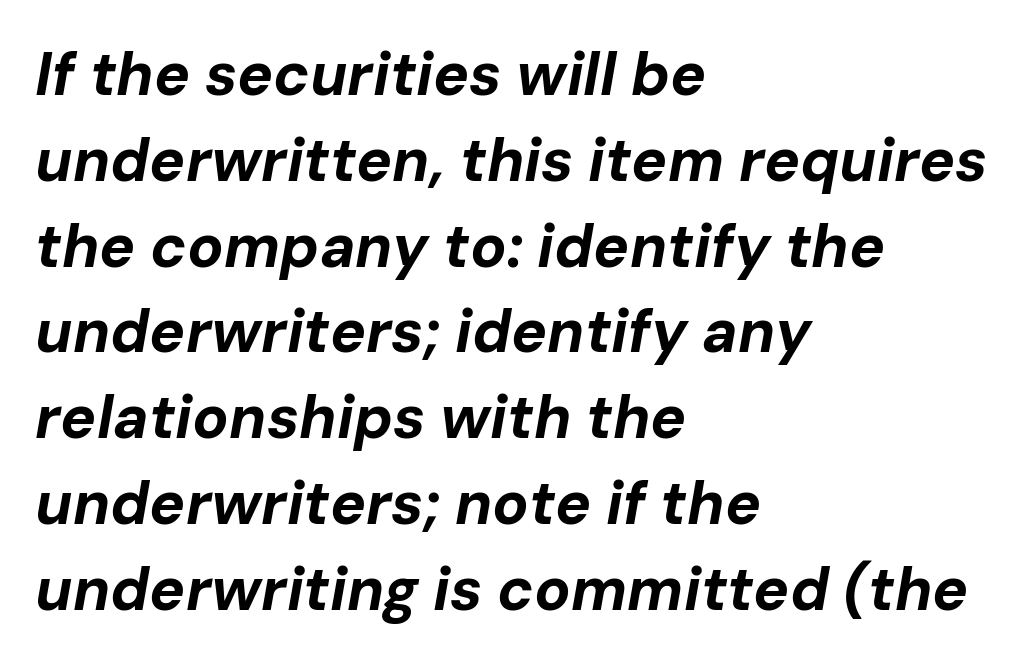
The image shows 60 px bold type, italic (leaning right); set left-aligned, normal line spacing (1.43x), normal letter spacing, not underlined; low stroke contrast and a medium x-height.
